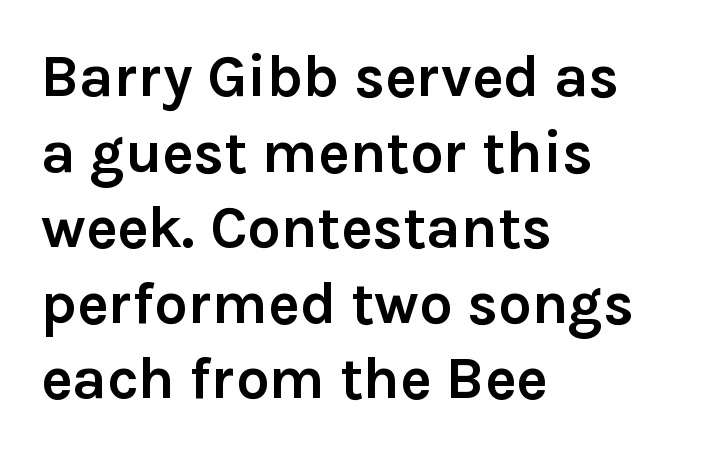
Q: Is the text bold? A: Yes.
Q: Is the text italic (slanted)? A: No, it is upright.
Q: Is the typeface a serif or a sans-serif typeface? A: Sans-serif.
Q: Is the text underlined? A: No.
Q: How is the paragraph aligned? A: Left-aligned.
Q: Is the spacing between letters normal or unusually wide? A: Normal.
Q: Is the spacing between lines tight, normal or loose? A: Normal.
Q: Width (condensed, normal, or wide)? A: Normal.
Q: Stroke contrast? A: Low.
Q: x-height? A: Medium.
Q: Monospaced? A: No.
